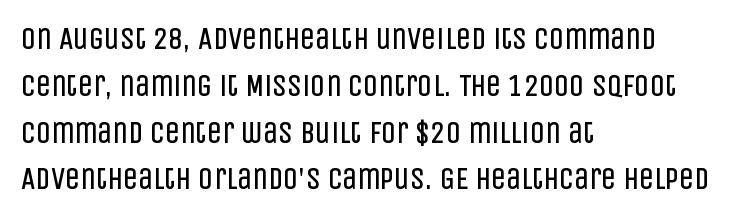
Nope, no serifs anywhere on these letters. Spacing verdict: proportional, widths tailored to each character. Evenly set lines give the paragraph a standard silhouette. No word sits above an underline. Words appear dense and cohesive because spacing is normal.
